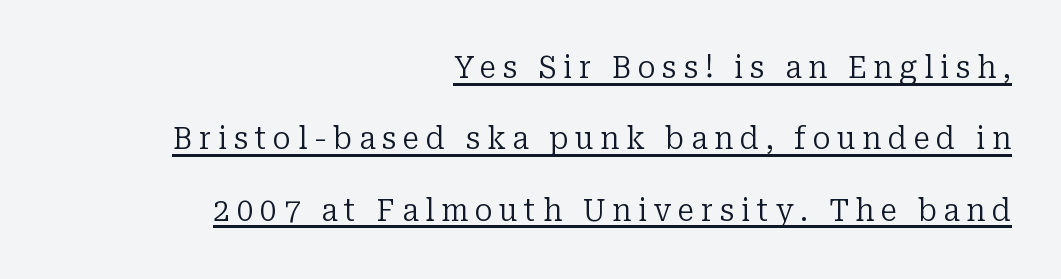
A light-to-regular cut is what we see here. Serifs: yes, visible at the terminals of the letterforms. Students, observe the line beneath the letters — that is underlining. The passage shown is typed in a proportional face where columns would drift. The font's upright variant was chosen for this text.
